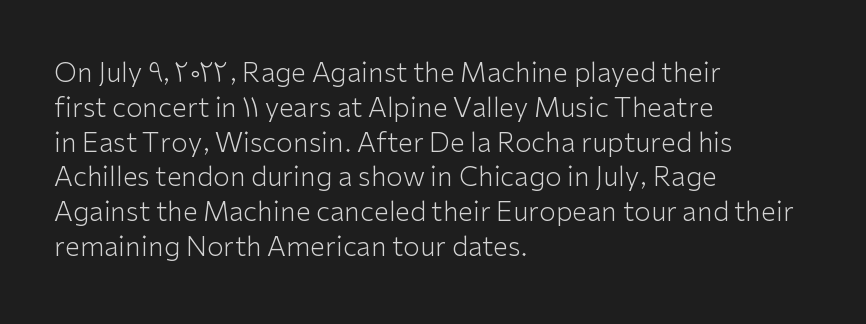
Q: Is the text bold? A: No.
Q: Is the text italic (slanted)? A: No, it is upright.
Q: Is the text underlined? A: No.
Q: How is the paragraph aligned? A: Left-aligned.
Q: Is the spacing between letters normal or unusually wide? A: Normal.
Q: Is the spacing between lines tight, normal or loose? A: Normal.
